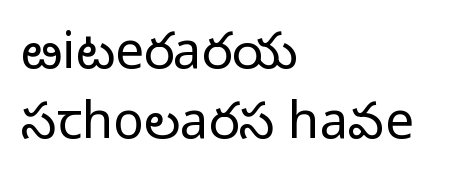
The characters display no serif detailing; their extremities are plain. The horizontal fit of the characters is conventional and even. The rendering anchors every line to the left-hand side. One glance says typical: line gaps are just what's usual. Just letters on the line, the space beneath them empty. The letters advance in unequal steps, a hallmark of proportional type.
